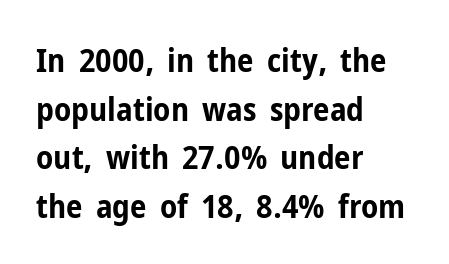
The image shows 33 px bold, condensed sans-serif type, upright; set left-aligned, normal line spacing (1.47x), normal letter spacing, not underlined; low stroke contrast and a medium x-height.
